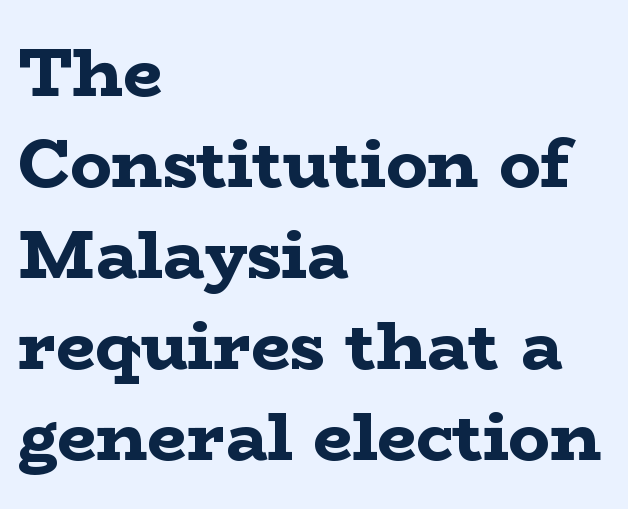
Q: Is the text bold? A: Yes.
Q: Is the text italic (slanted)? A: No, it is upright.
Q: Is the typeface a serif or a sans-serif typeface? A: Serif.
Q: Is the text underlined? A: No.
Q: How is the paragraph aligned? A: Left-aligned.
Q: Is the spacing between letters normal or unusually wide? A: Normal.
Q: Is the spacing between lines tight, normal or loose? A: Normal.
Q: Width (condensed, normal, or wide)? A: Wide.
Q: Stroke contrast? A: Low.
Q: x-height? A: Medium.
Q: Monospaced? A: No.
